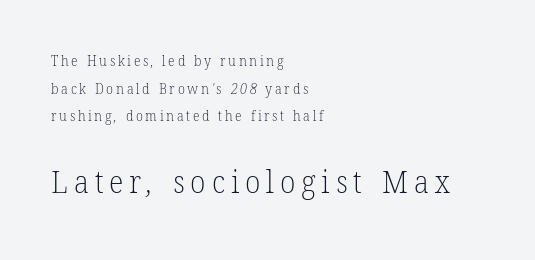
Q: Is the text bold? A: No.
Q: Is the typeface a serif or a sans-serif typeface? A: Serif.
Q: Is the text underlined? A: No.
Q: How is the paragraph aligned? A: Left-aligned.
Q: Is the spacing between lines tight, normal or loose? A: Loose.
Q: Which block of text is set in a larger size, the first (top) or the second (bottom)? A: The second (bottom) one.
Q: Width (condensed, normal, or wide)? A: Normal.
Q: Stroke contrast? A: Low.
Q: x-height? A: Medium.
Q: Monospaced? A: No.
